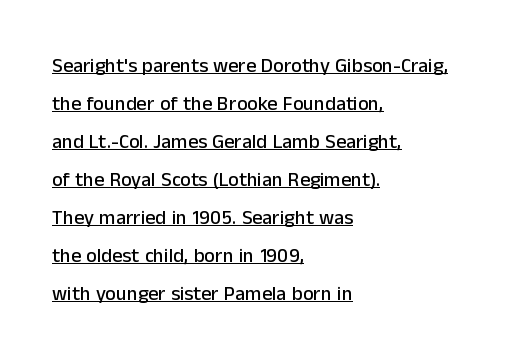
The image shows 20 px text type, upright; set left-aligned, loose line spacing (1.9x), normal letter spacing, underlined.
